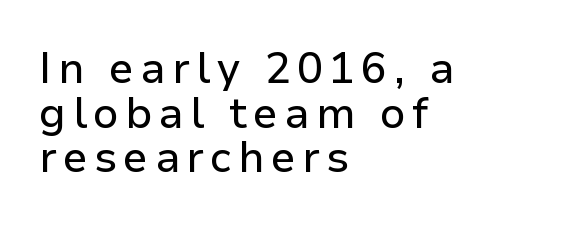
The image shows 43 px sans-serif type, upright; set left-aligned, tight line spacing (1.04x), not underlined; low stroke contrast and a medium x-height.
